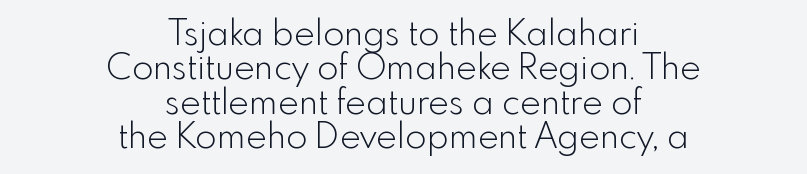
Does extra space separate the letters? No, they use regular spacing. Weight: in the light-to-regular range. Note the varied advance widths — an 'i' is clearly narrower than an 'm'. Anything drawn beneath the words? Only blank space.
